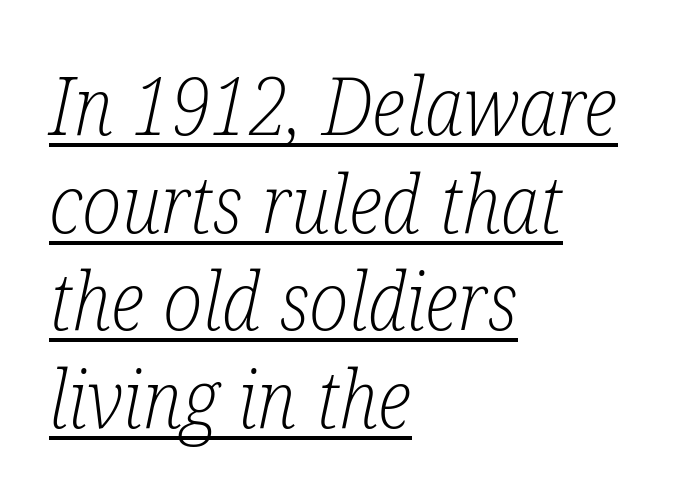
{"serif": "yes", "italic": "yes", "lean": "right", "slant_degrees": 12, "bold": "no", "weight": "light", "width": "condensed", "stroke_contrast": "low", "x_height": "medium", "monospaced": "no", "underline": "yes", "align": "left", "line_spacing_ratio": 1.22, "letter_spacing": "normal", "letter_spacing_em": 0.0, "glyph_px": 80}
